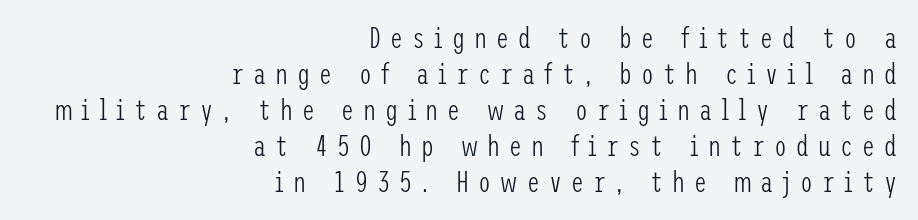
The image shows 29 px light, condensed sans-serif type, upright; set right-aligned, line spacing 1.24x, unusually wide letter spacing (+0.31 em), not underlined; low stroke contrast and a medium x-height.
